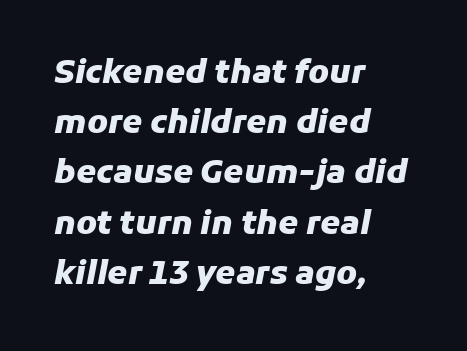
{"italic": "yes", "lean": "right", "slant_degrees": 11, "bold": "yes", "weight": "heavy", "width": "normal", "stroke_contrast": "low", "x_height": "medium", "monospaced": "no", "underline": "no", "align": "left", "line_spacing": "normal", "line_spacing_ratio": 1.57, "letter_spacing": "normal", "letter_spacing_em": 0.0, "glyph_px": 32}
